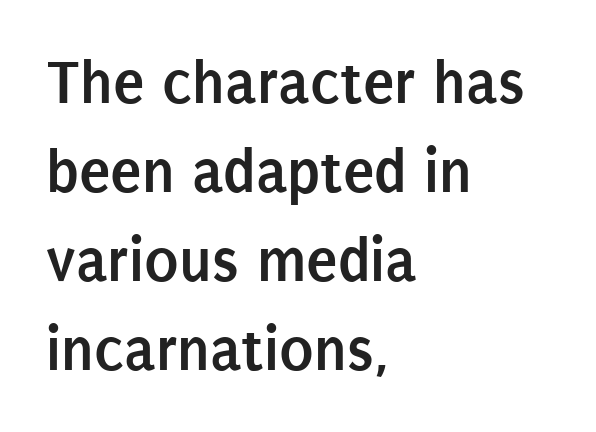
{"serif": "no", "italic": "no", "bold": "yes", "weight": "semibold", "width": "condensed", "stroke_contrast": "low", "x_height": "large", "monospaced": "no", "underline": "no", "align": "left", "line_spacing": "normal", "line_spacing_ratio": 1.39, "letter_spacing": "normal", "letter_spacing_em": 0.0, "glyph_px": 64}
